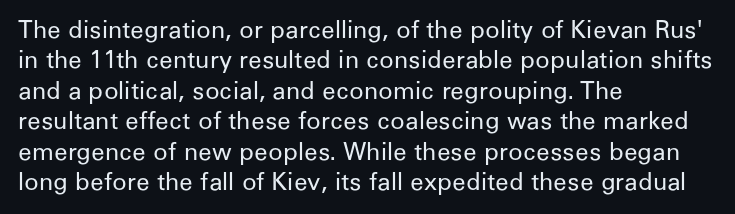
Q: Is the text bold? A: No.
Q: Is the text italic (slanted)? A: No, it is upright.
Q: Is the text underlined? A: No.
Q: How is the paragraph aligned? A: Left-aligned.
Q: Is the spacing between letters normal or unusually wide? A: Normal.
Q: Is the spacing between lines tight, normal or loose? A: Normal.
